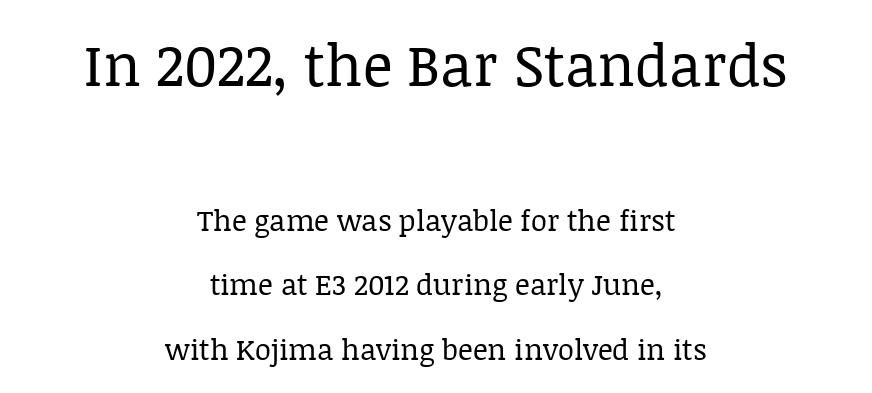
Has an underline been added? It has not. Does the bottom block carry the larger type? No, the top block does. Is this a heavy cut? Hardly; it is regular or lighter. Observe the serifs anchoring each vertical stroke in this sample. One-word summary of the alignment: center. You could call the tracking neutral — neither tight nor loose.
